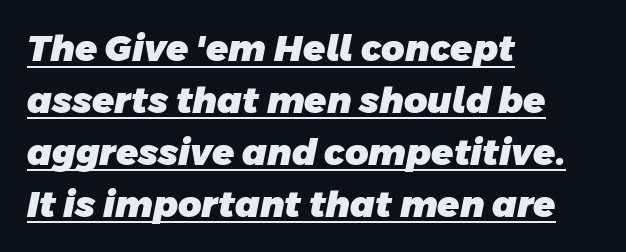
Q: Is the text bold? A: Yes.
Q: Is the typeface a serif or a sans-serif typeface? A: Sans-serif.
Q: Is the text underlined? A: Yes.
Q: How is the paragraph aligned? A: Left-aligned.
Q: Is the spacing between letters normal or unusually wide? A: Normal.
Q: Is the spacing between lines tight, normal or loose? A: Normal.
Q: Width (condensed, normal, or wide)? A: Normal.
Q: Stroke contrast? A: Low.
Q: x-height? A: Large.
Q: Monospaced? A: No.
